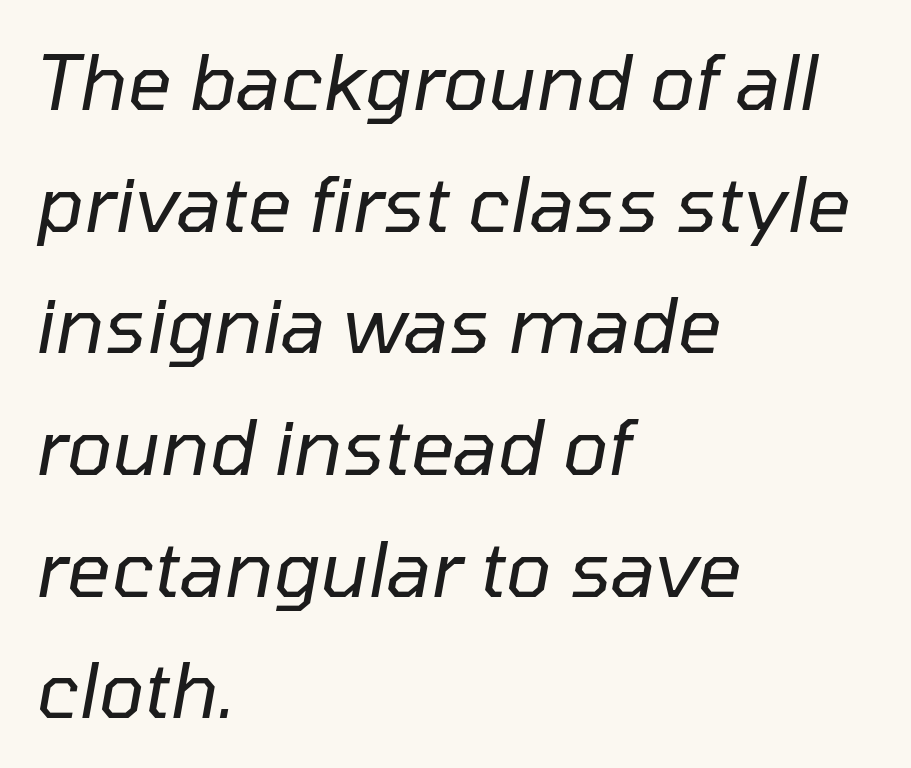
The image shows 77 px regular-weight type, italic (leaning right); set left-aligned, normal line spacing (1.58x), normal letter spacing, not underlined; low stroke contrast and a medium x-height.
